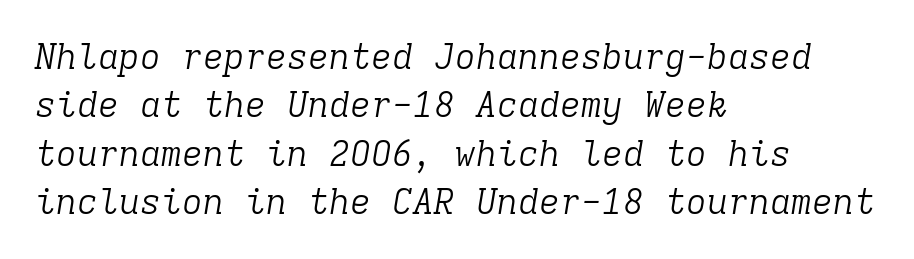
Q: Is the text bold? A: No.
Q: Is the text italic (slanted)? A: Yes, it leans right by about 9 degrees.
Q: Is the typeface a serif or a sans-serif typeface? A: Serif.
Q: Is the text underlined? A: No.
Q: How is the paragraph aligned? A: Left-aligned.
Q: Is the spacing between letters normal or unusually wide? A: Normal.
Q: Is the spacing between lines tight, normal or loose? A: Normal.
Q: Width (condensed, normal, or wide)? A: Normal.
Q: Stroke contrast? A: Low.
Q: x-height? A: Medium.
Q: Monospaced? A: Yes.
